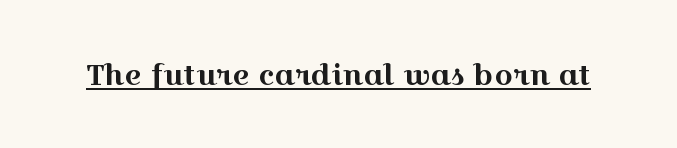
Vertical strokes here are truly vertical. Here the designer chose a conventional face with non-uniform glyph widths. Small tapered or slab feet sit at the stroke ends, so this counts as serif. Somebody hit Ctrl+U on this one — the words are underlined.
